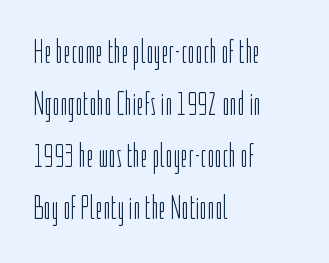
{"serif": "no", "italic": "no", "bold": "no", "weight": "light", "width": "condensed", "stroke_contrast": "low", "x_height": "medium", "monospaced": "no", "underline": "no", "align": "left", "line_spacing": "normal", "line_spacing_ratio": 1.58, "letter_spacing": "normal", "letter_spacing_em": 0.0, "glyph_px": 33}
